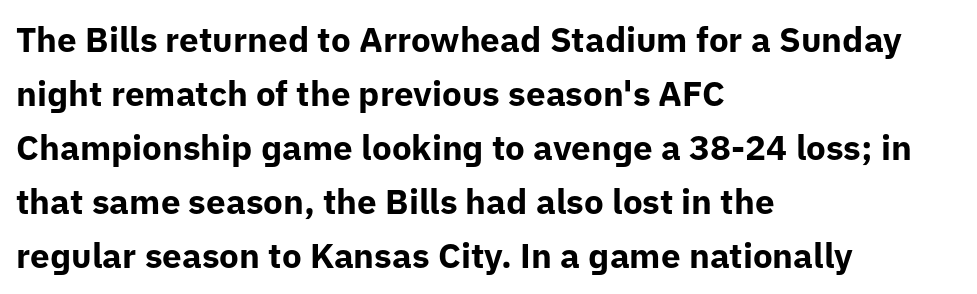
The image shows 35 px bold sans-serif type, upright; set left-aligned, normal line spacing (1.54x), normal letter spacing, not underlined; low stroke contrast and a medium x-height.
